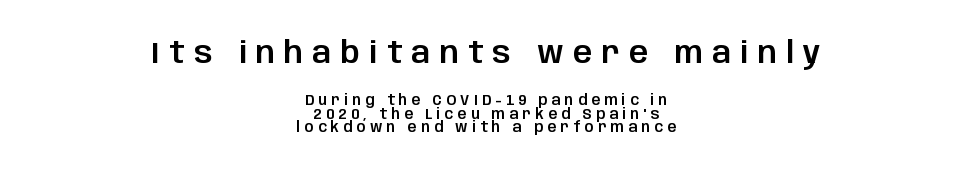
Display-style spreading of the glyphs; the letterfit is very open. Vertically, the passage feels compressed, each row crowding the next. Which chunk is bigger? The first one — the top block dwarfs the bottom. Centered paragraph, ragged on both sides.
